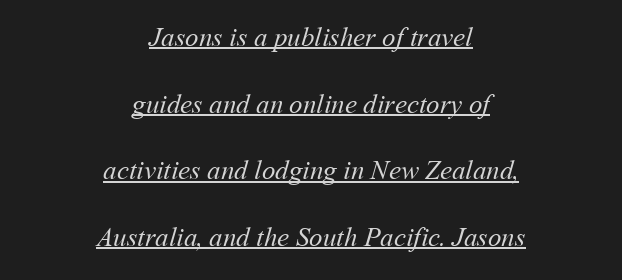
The image shows 27 px text type; set centered, loose line spacing (2.47x), normal letter spacing, underlined.
